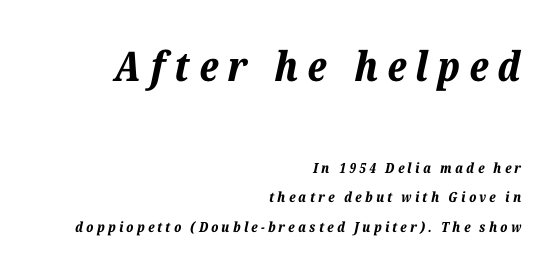
{"italic": "yes", "lean": "right", "slant_degrees": 12, "bold": "yes", "weight": "bold", "width": "normal", "stroke_contrast": "low", "x_height": "medium", "monospaced": "no", "underline": "no", "align": "right", "line_spacing": "loose", "line_spacing_ratio": 2.14, "letter_spacing": "wide", "letter_spacing_em": 0.23, "larger_block": "first", "size_ratio": 2.93, "glyph_px": 41}
